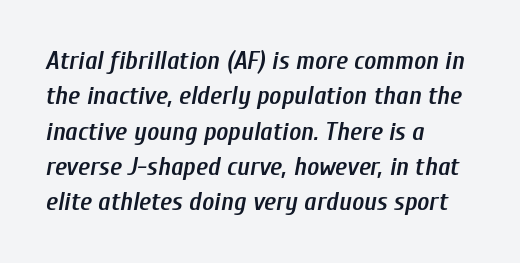
{"italic": "yes", "lean": "right", "slant_degrees": 10, "bold": "semi", "underline": "no", "align": "left", "line_spacing": "normal", "line_spacing_ratio": 1.36, "letter_spacing": "normal", "letter_spacing_em": 0.0, "glyph_px": 26}
